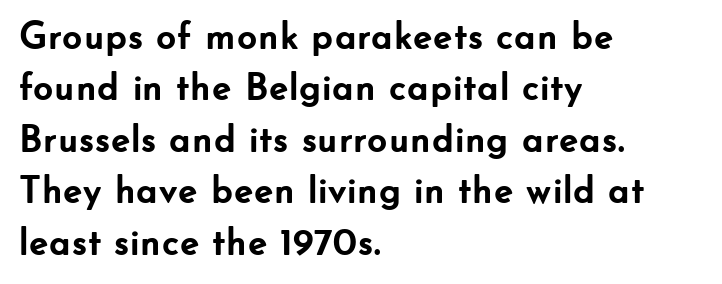
Q: Is the text bold? A: Yes.
Q: Is the text italic (slanted)? A: No, it is upright.
Q: Is the typeface a serif or a sans-serif typeface? A: Sans-serif.
Q: Is the text underlined? A: No.
Q: How is the paragraph aligned? A: Left-aligned.
Q: Is the spacing between letters normal or unusually wide? A: Normal.
Q: Is the spacing between lines tight, normal or loose? A: Normal.
Q: Width (condensed, normal, or wide)? A: Normal.
Q: Stroke contrast? A: Low.
Q: x-height? A: Small.
Q: Monospaced? A: No.
